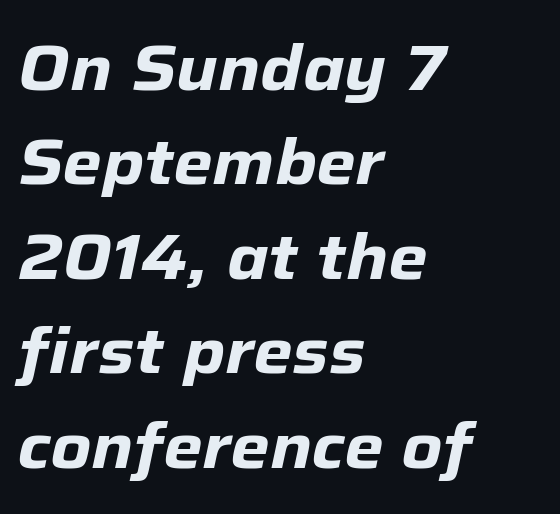
The image shows 63 px heavy type, italic (leaning right); set left-aligned, normal line spacing (1.5x), normal letter spacing, not underlined; low stroke contrast and a medium x-height.
